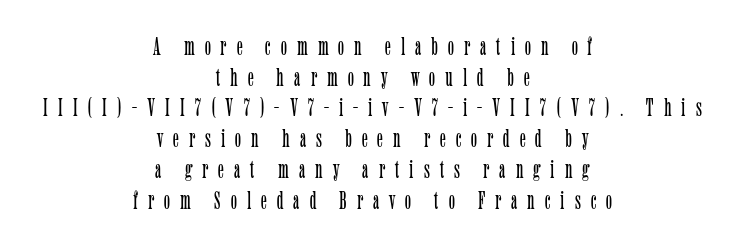
{"italic": "no", "bold": "no", "underline": "no", "align": "center", "line_spacing_ratio": 1.23, "letter_spacing": "wide", "letter_spacing_em": 0.4, "glyph_px": 25}
